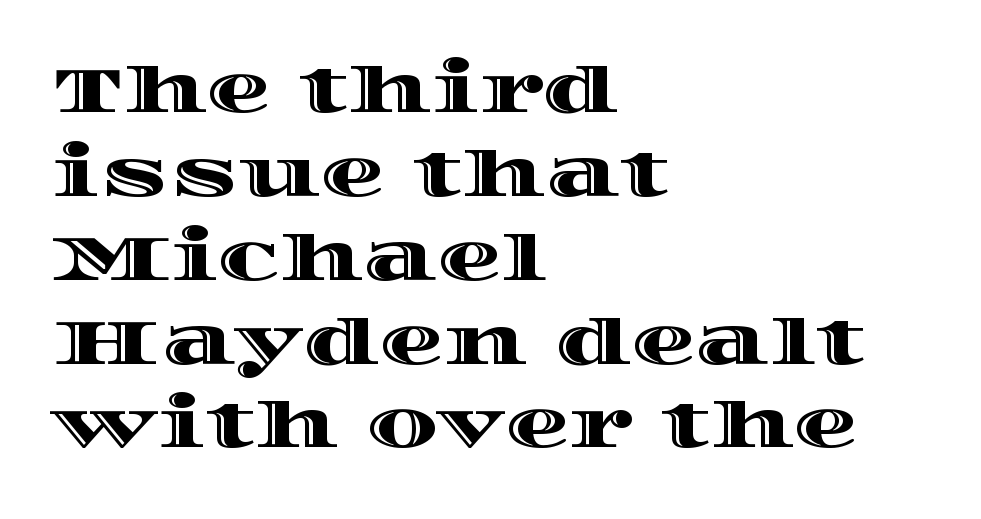
This sample keeps an unexceptional amount of space between lines. Words float on clear page, feet unadorned. The rendering keeps characters at their native spacing. The font's upright variant was chosen for this text.
